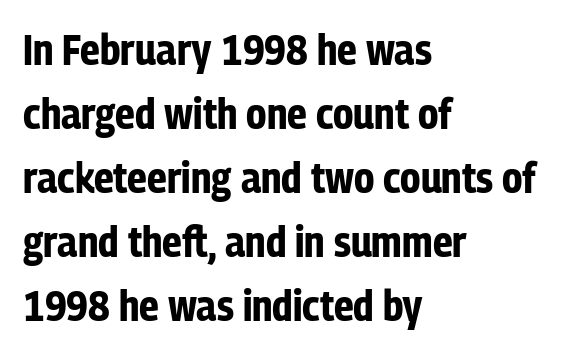
The image shows 43 px bold, condensed sans-serif type, upright; set left-aligned, normal line spacing (1.49x), normal letter spacing, not underlined; low stroke contrast and a medium x-height.
